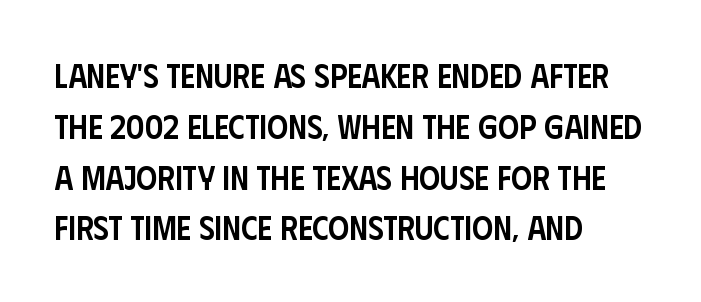
{"serif": "no", "italic": "no", "bold": "semi", "weight": "semibold", "width": "condensed", "stroke_contrast": "low", "x_height": "large", "monospaced": "no", "underline": "no", "align": "left", "line_spacing": "normal", "line_spacing_ratio": 1.54, "letter_spacing": "normal", "letter_spacing_em": 0.0, "glyph_px": 33}
